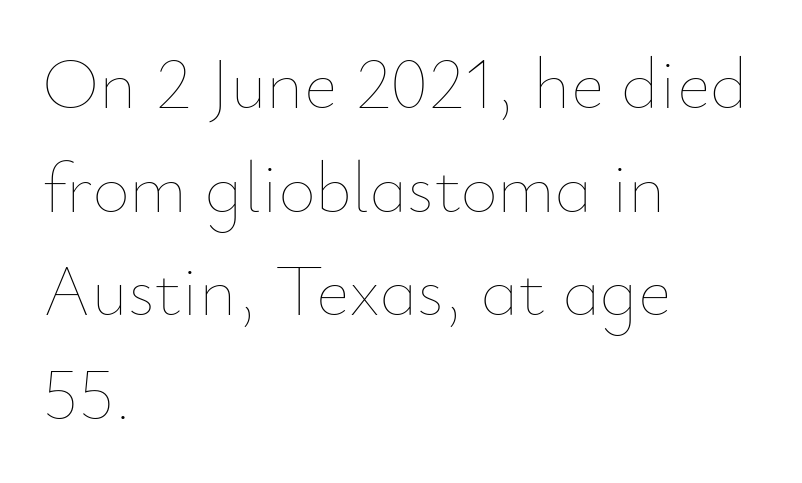
Q: Is the text bold? A: No.
Q: Is the text italic (slanted)? A: No, it is upright.
Q: Is the text underlined? A: No.
Q: How is the paragraph aligned? A: Left-aligned.
Q: Is the spacing between letters normal or unusually wide? A: Normal.
Q: Is the spacing between lines tight, normal or loose? A: Normal.
Q: Width (condensed, normal, or wide)? A: Normal.
Q: Stroke contrast? A: Low.
Q: x-height? A: Small.
Q: Monospaced? A: No.
